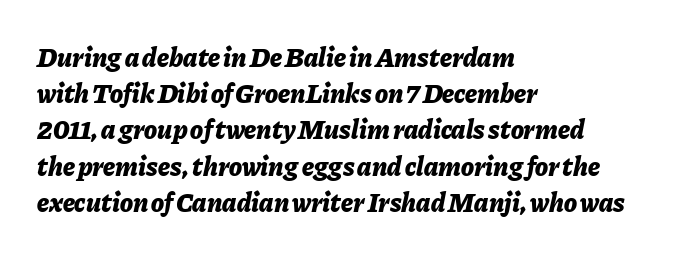
{"italic": "yes", "lean": "right", "slant_degrees": 11, "bold": "yes", "underline": "no", "align": "left", "line_spacing": "normal", "line_spacing_ratio": 1.34, "letter_spacing": "normal", "letter_spacing_em": 0.0, "glyph_px": 27}
